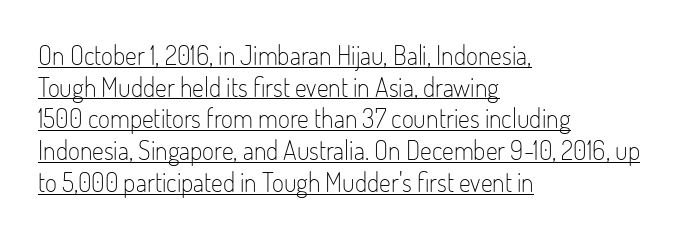
Does the lettering tilt? It doesn't — this is upright. The passage shown is underscored from start to finish. These lines are set flush left with a ragged right edge. Unbolded letterforms with no extra heft.
